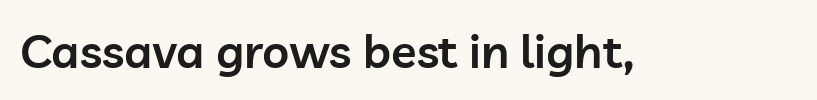
{"serif": "no", "italic": "no", "bold": "semi", "weight": "semibold", "width": "normal", "stroke_contrast": "low", "x_height": "medium", "monospaced": "no", "underline": "no", "letter_spacing": "normal", "letter_spacing_em": 0.0, "glyph_px": 47}
